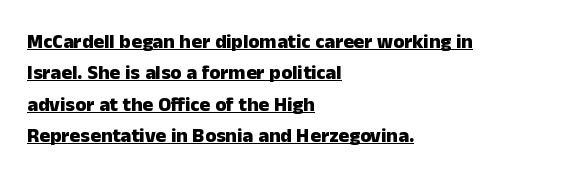
The line texture is even and compact thanks to regular tracking. The string is rendered with underlining switched on. Which margin do the lines hug? The left one — the right edge is uneven. This is heavy type, rendered in bold. It's the straight-up-and-down kind of type. One glance says typical: line gaps are just what's usual.
